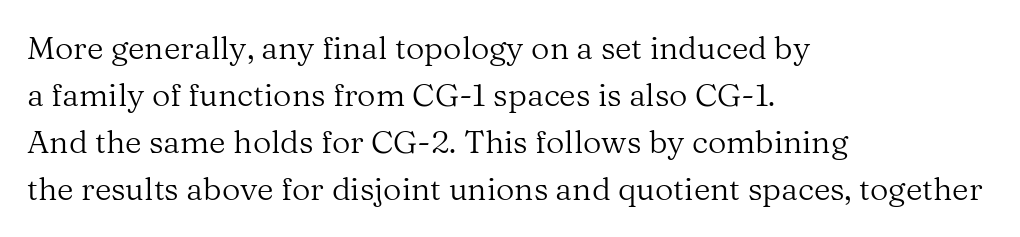
The image shows 32 px regular-weight serif type, upright; set left-aligned, normal line spacing (1.47x), normal letter spacing, not underlined; medium stroke contrast and a medium x-height.
